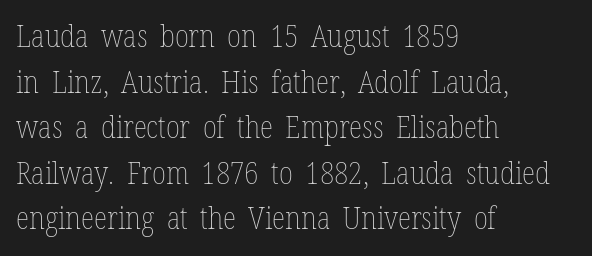
Looks like regular typesetting: each glyph gets only the width it needs. Tracking here is standard; glyphs follow each other at the usual distance. The passage shown is not bold in any degree. Quick note: underline off. The compositor pushed each line to the left boundary. Upright lettering throughout.
